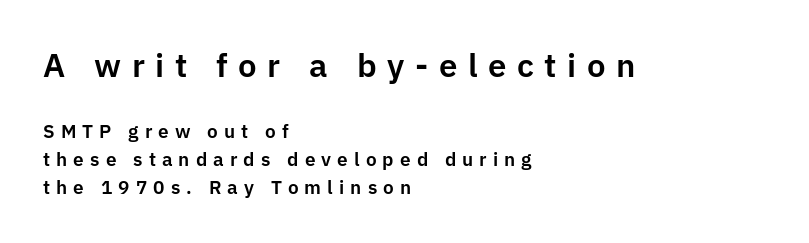
Descender tails drop into unmarked territory. Ascenders rise straight up at ninety degrees. Is the letter spacing exaggerated? Yes — the characters are pushed far apart. The font family rendered here belongs to the sans-serif group. The paragraph has a hard left edge and a soft right edge.
